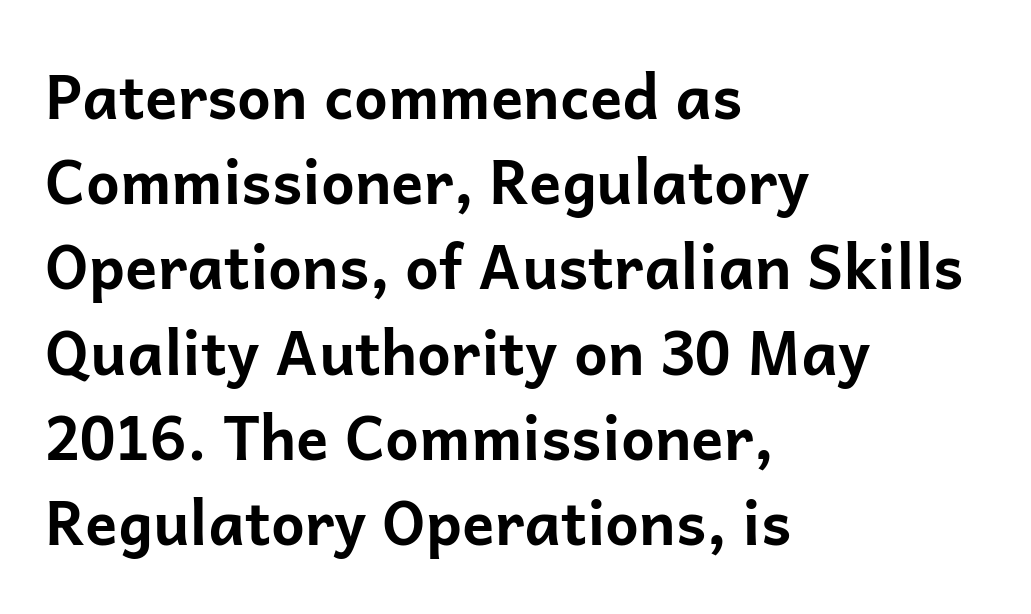
Q: Is the text bold? A: Yes.
Q: Is the text italic (slanted)? A: No, it is upright.
Q: Is the typeface a serif or a sans-serif typeface? A: Sans-serif.
Q: Is the text underlined? A: No.
Q: How is the paragraph aligned? A: Left-aligned.
Q: Is the spacing between letters normal or unusually wide? A: Normal.
Q: Is the spacing between lines tight, normal or loose? A: Normal.
Q: Width (condensed, normal, or wide)? A: Normal.
Q: Stroke contrast? A: Low.
Q: x-height? A: Medium.
Q: Monospaced? A: No.
